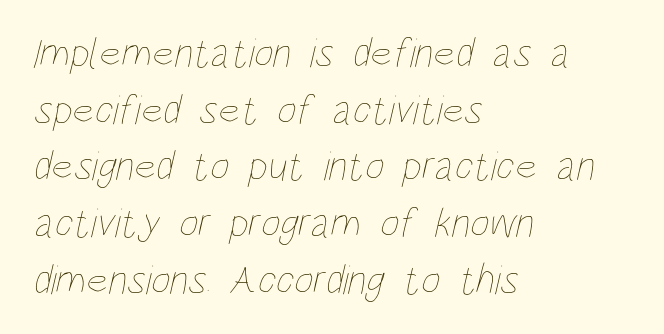
Q: Is the text bold? A: No.
Q: Is the text underlined? A: No.
Q: How is the paragraph aligned? A: Left-aligned.
Q: Is the spacing between letters normal or unusually wide? A: Normal.
Q: Is the spacing between lines tight, normal or loose? A: Normal.
Q: Width (condensed, normal, or wide)? A: Condensed.
Q: Stroke contrast? A: Low.
Q: x-height? A: Large.
Q: Monospaced? A: No.
